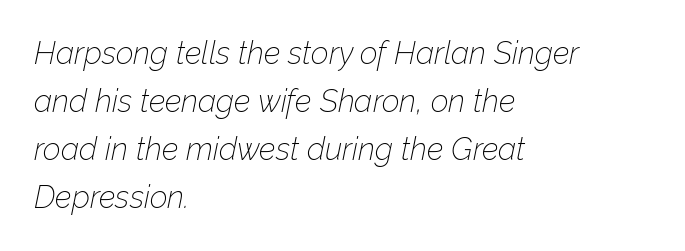
The image shows 31 px thin type, italic (leaning right); set left-aligned, normal line spacing (1.55x), normal letter spacing, not underlined; low stroke contrast and a medium x-height.
